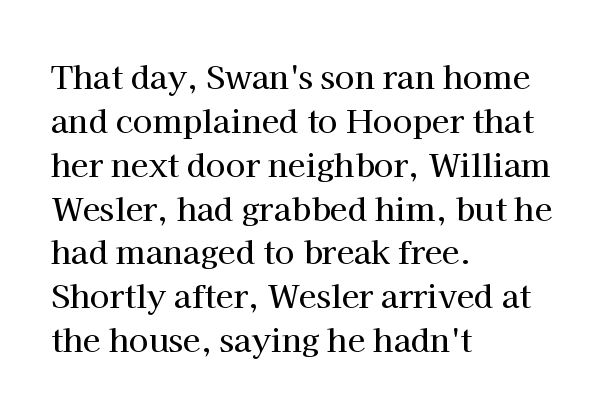
The image shows 32 px serif type, upright; set left-aligned, normal line spacing (1.37x), normal letter spacing, not underlined; high stroke contrast and a medium x-height.
